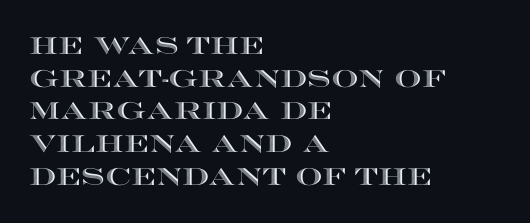
The image shows 24 px text type, upright; set left-aligned, normal line spacing (1.36x), normal letter spacing, not underlined.
